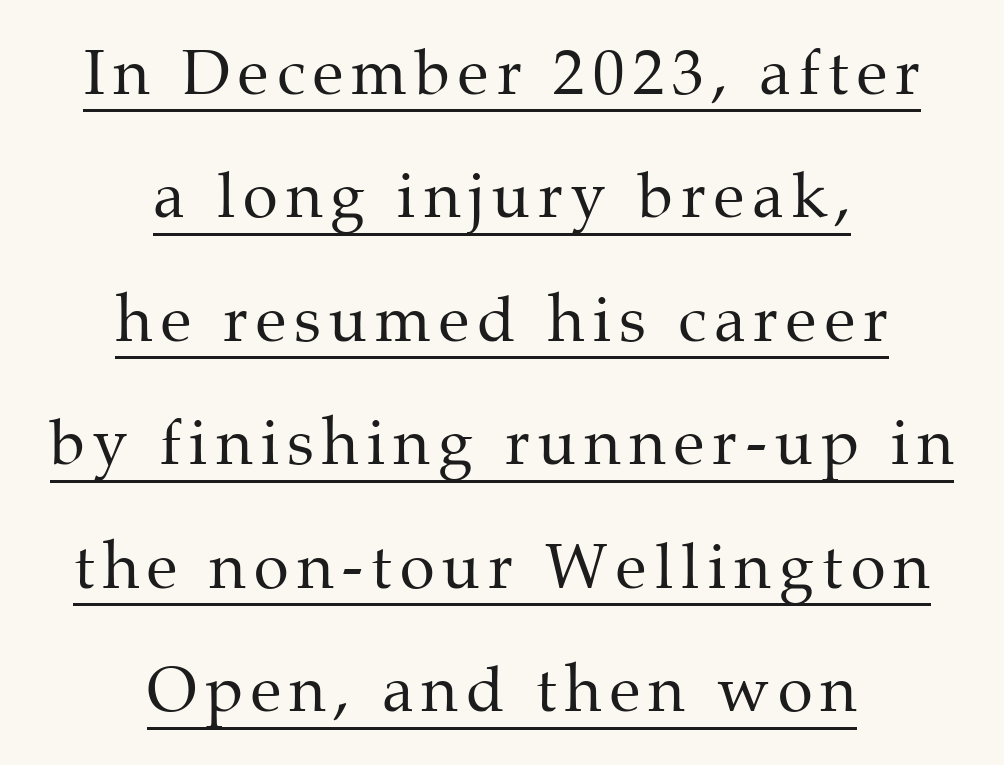
Q: Is the text bold? A: No.
Q: Is the text italic (slanted)? A: No, it is upright.
Q: Is the typeface a serif or a sans-serif typeface? A: Serif.
Q: Is the text underlined? A: Yes.
Q: How is the paragraph aligned? A: Centered.
Q: Is the spacing between lines tight, normal or loose? A: Loose.
Q: Width (condensed, normal, or wide)? A: Normal.
Q: Stroke contrast? A: Medium.
Q: x-height? A: Medium.
Q: Monospaced? A: No.
